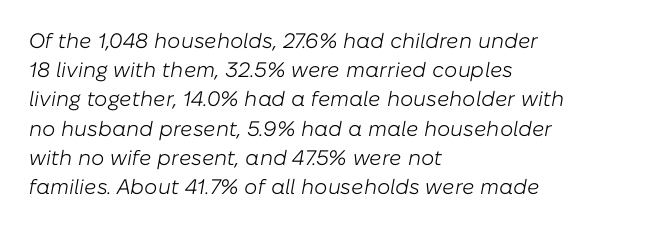
The leading is moderate, giving the passage an even texture. The weight tops out at a normal text grade. A typesetter would mark this as italic. No extra tracking has been applied to these lines.
